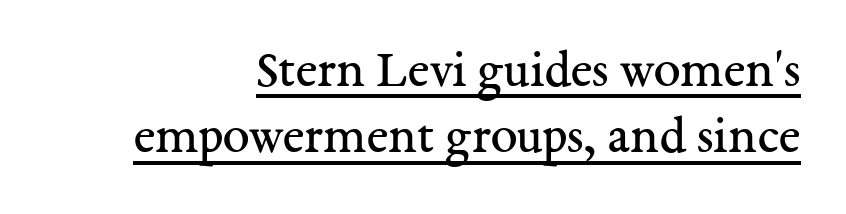
Designer's note — italics off, roman on. Students, observe the line beneath the letters — that is underlining. Is this a sans? No — the strokes have serifs. Is this a fixed-width face? No — the glyphs have proportional, varying widths.
